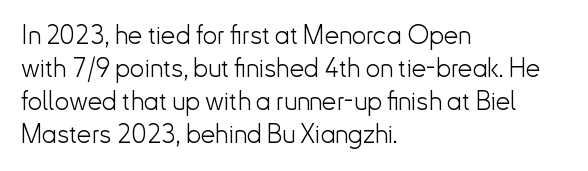
Q: Is the text bold? A: No.
Q: Is the text italic (slanted)? A: No, it is upright.
Q: Is the text underlined? A: No.
Q: How is the paragraph aligned? A: Left-aligned.
Q: Is the spacing between letters normal or unusually wide? A: Normal.
Q: Is the spacing between lines tight, normal or loose? A: Normal.
